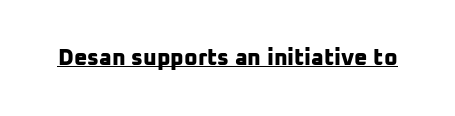
In designer terms, the underline attribute is active on this setting. Observe the ordinary spacing: letters are neighbours, not strangers. Weight: bold.
